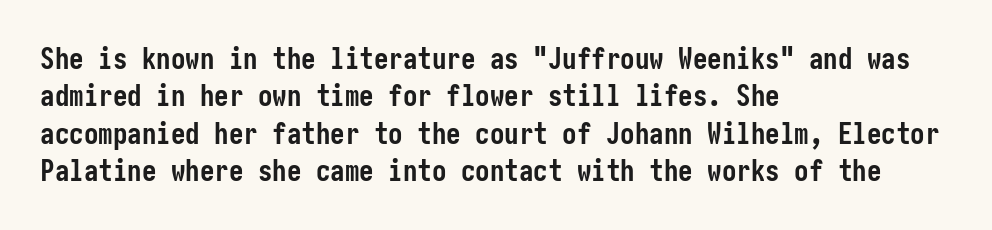
Q: Is the text bold? A: Yes.
Q: Is the text italic (slanted)? A: No, it is upright.
Q: Is the typeface a serif or a sans-serif typeface? A: Sans-serif.
Q: Is the text underlined? A: No.
Q: How is the paragraph aligned? A: Left-aligned.
Q: Is the spacing between letters normal or unusually wide? A: Normal.
Q: Is the spacing between lines tight, normal or loose? A: Normal.
Q: Width (condensed, normal, or wide)? A: Condensed.
Q: Stroke contrast? A: Low.
Q: x-height? A: Medium.
